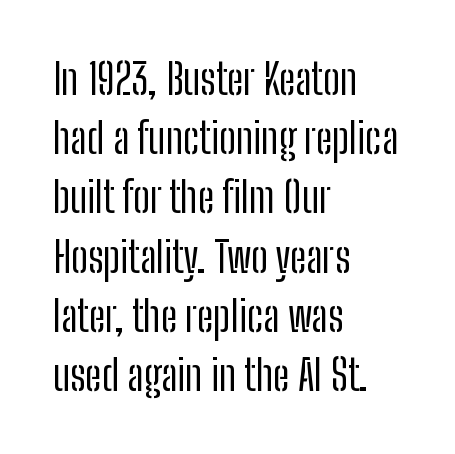
{"serif": "no", "italic": "no", "bold": "no", "weight": "regular", "width": "condensed", "stroke_contrast": "low", "x_height": "medium", "monospaced": "no", "underline": "no", "align": "left", "line_spacing": "normal", "line_spacing_ratio": 1.41, "letter_spacing": "normal", "letter_spacing_em": 0.0, "glyph_px": 42}
